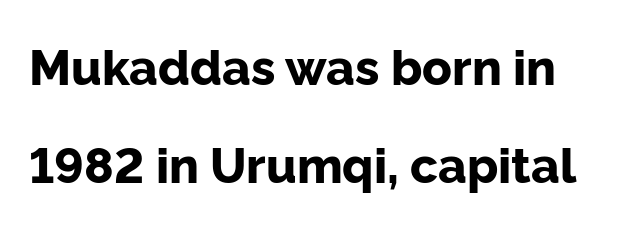
{"serif": "no", "italic": "no", "bold": "yes", "weight": "bold", "width": "normal", "stroke_contrast": "low", "x_height": "medium", "monospaced": "no", "underline": "no", "line_spacing": "loose", "line_spacing_ratio": 2.0, "letter_spacing": "normal", "letter_spacing_em": 0.0, "glyph_px": 49}
